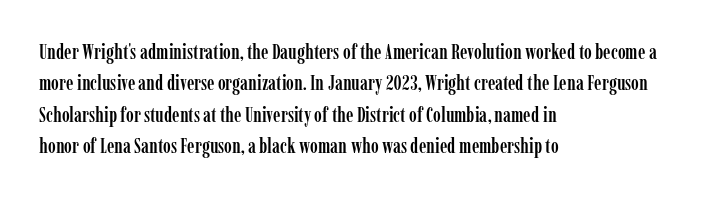
Q: Is the text italic (slanted)? A: No, it is upright.
Q: Is the text underlined? A: No.
Q: How is the paragraph aligned? A: Left-aligned.
Q: Is the spacing between letters normal or unusually wide? A: Normal.
Q: Is the spacing between lines tight, normal or loose? A: Normal.
